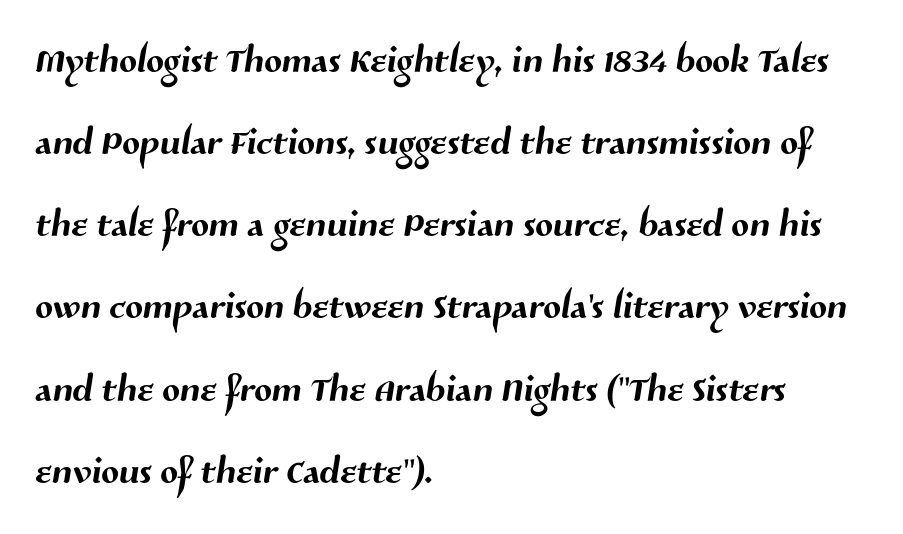
{"serif": "no", "width": "normal", "stroke_contrast": "medium", "x_height": "medium", "monospaced": "no", "underline": "no", "align": "left", "line_spacing": "normal", "line_spacing_ratio": 1.58, "letter_spacing": "normal", "letter_spacing_em": 0.0, "glyph_px": 52}
